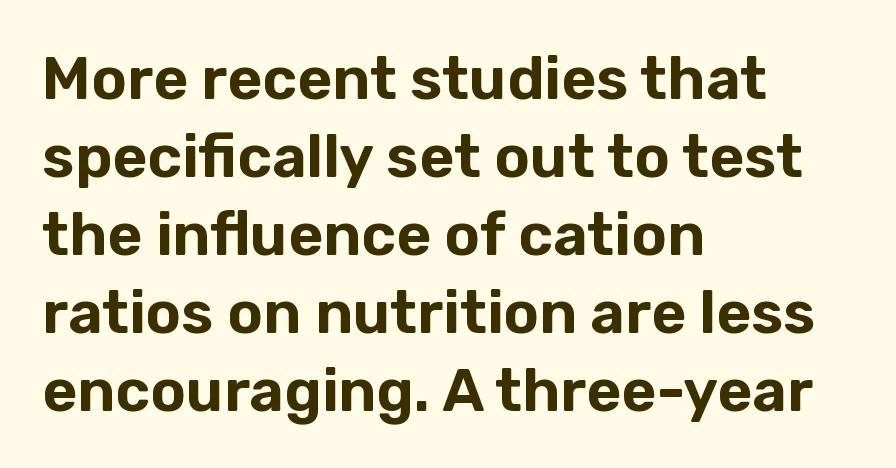
{"serif": "no", "italic": "no", "width": "normal", "stroke_contrast": "low", "x_height": "medium", "monospaced": "no", "underline": "no", "align": "left", "line_spacing": "normal", "line_spacing_ratio": 1.3, "letter_spacing": "normal", "letter_spacing_em": 0.0, "glyph_px": 60}
